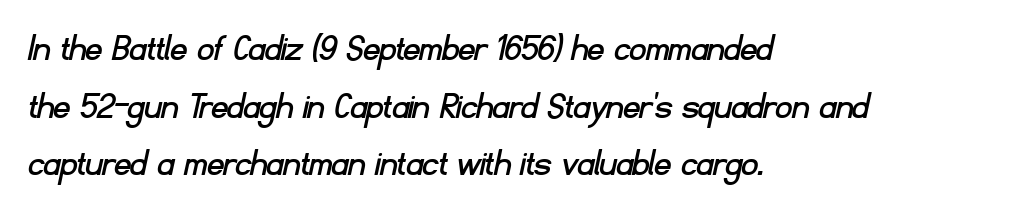
The image shows 40 px sans-serif type; set left-aligned, normal line spacing (1.44x), normal letter spacing, not underlined; low stroke contrast and a small x-height.
